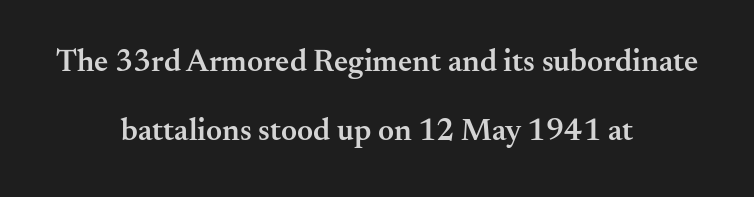
Q: Is the text bold? A: Semi-bold.
Q: Is the text italic (slanted)? A: No, it is upright.
Q: Is the typeface a serif or a sans-serif typeface? A: Serif.
Q: Is the text underlined? A: No.
Q: How is the paragraph aligned? A: Centered.
Q: Is the spacing between letters normal or unusually wide? A: Normal.
Q: Is the spacing between lines tight, normal or loose? A: Loose.
Q: Width (condensed, normal, or wide)? A: Normal.
Q: Stroke contrast? A: Medium.
Q: x-height? A: Small.
Q: Monospaced? A: No.
